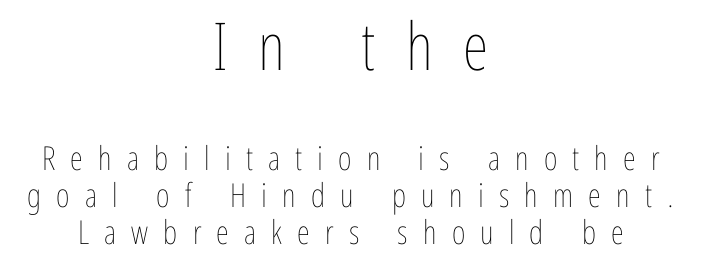
A typesetter would call this proportional, since set widths differ per character. The lines are packed closely together with very little leading. Unbolded letterforms with no extra heft. This rendering uses center alignment, leaving both contours irregular but symmetric. Clear beneath every line of the passage.
